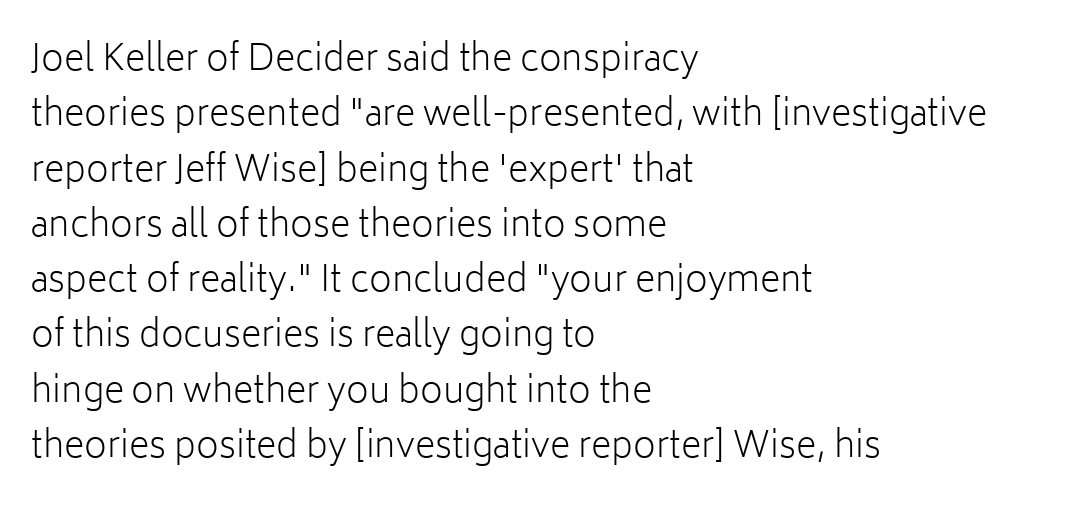
Each word holds together tightly as a unit, with standard inter-letter gaps. No heavy texture on the line: the type isn't bold. Nope, no serifs anywhere on these letters. This block has exactly the height ordinary leading produces. You could not count columns in this text — the font is proportionally spaced.
